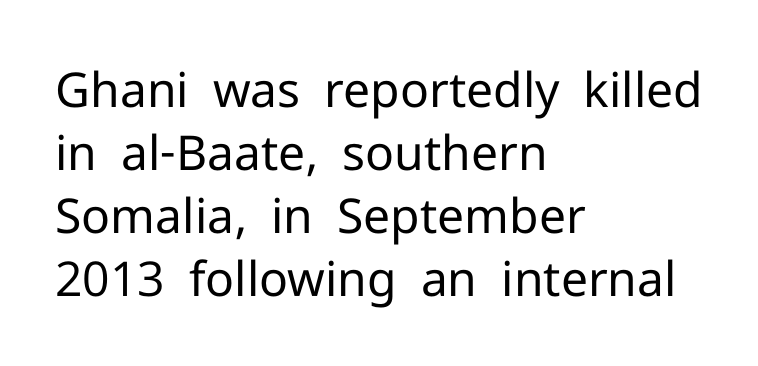
Q: Is the text bold? A: No.
Q: Is the text italic (slanted)? A: No, it is upright.
Q: Is the typeface a serif or a sans-serif typeface? A: Sans-serif.
Q: Is the text underlined? A: No.
Q: How is the paragraph aligned? A: Left-aligned.
Q: Is the spacing between letters normal or unusually wide? A: Normal.
Q: Is the spacing between lines tight, normal or loose? A: Normal.
Q: Width (condensed, normal, or wide)? A: Normal.
Q: Stroke contrast? A: Low.
Q: x-height? A: Medium.
Q: Monospaced? A: No.
